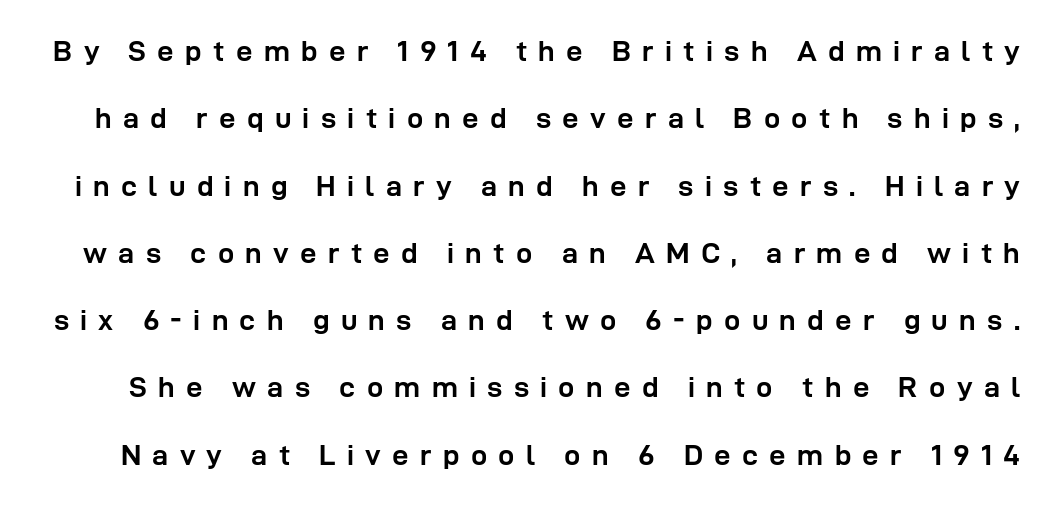
The image shows 29 px semibold sans-serif type, upright; set loose line spacing (2.32x), unusually wide letter spacing (+0.39 em), not underlined; low stroke contrast and a medium x-height.
